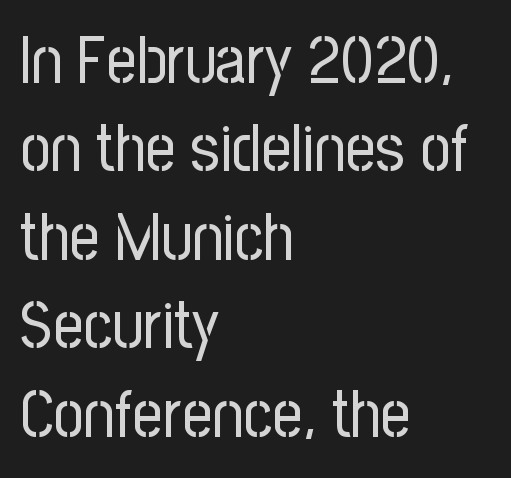
{"serif": "no", "italic": "no", "bold": "no", "weight": "regular", "width": "condensed", "stroke_contrast": "low", "x_height": "medium", "monospaced": "no", "underline": "no", "align": "left", "line_spacing": "normal", "line_spacing_ratio": 1.34, "letter_spacing": "normal", "letter_spacing_em": 0.0, "glyph_px": 66}
